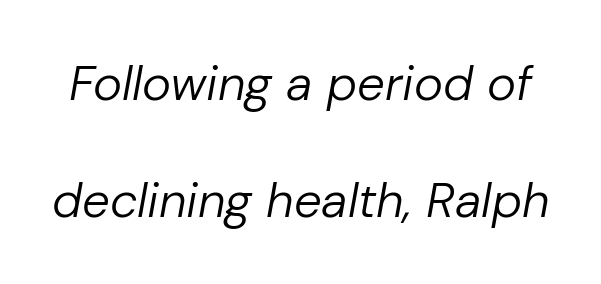
{"italic": "yes", "lean": "right", "slant_degrees": 10, "bold": "no", "weight": "regular", "width": "normal", "stroke_contrast": "low", "x_height": "medium", "monospaced": "no", "underline": "no", "line_spacing": "loose", "line_spacing_ratio": 2.38, "letter_spacing": "normal", "letter_spacing_em": 0.0, "glyph_px": 49}
